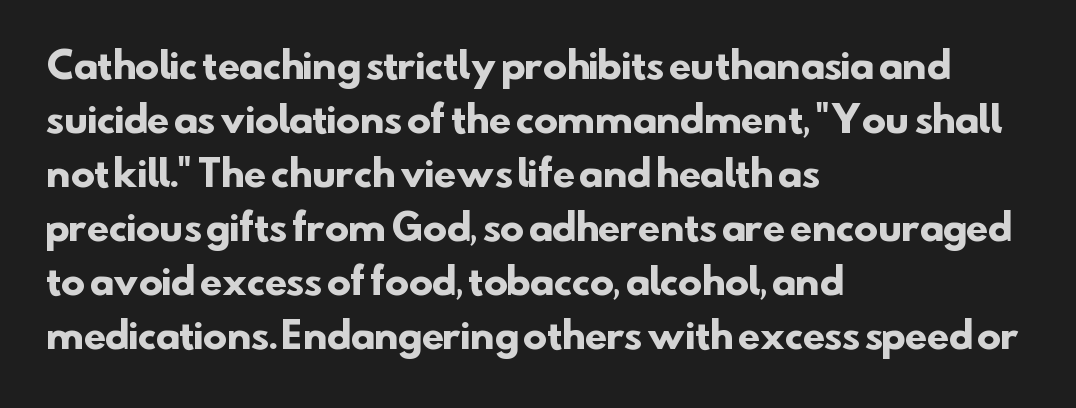
{"serif": "no", "bold": "yes", "weight": "heavy", "width": "normal", "stroke_contrast": "low", "x_height": "small", "monospaced": "no", "underline": "no", "align": "left", "line_spacing": "normal", "line_spacing_ratio": 1.5, "letter_spacing": "normal", "letter_spacing_em": 0.0, "glyph_px": 36}
